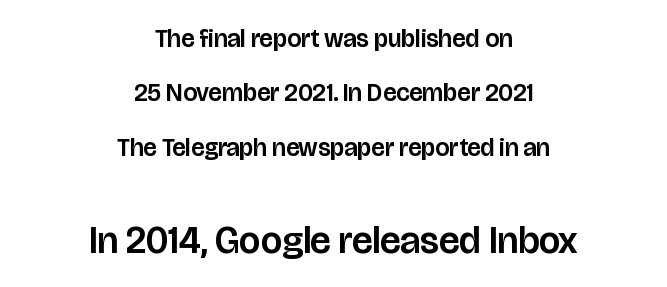
The rag falls on both sides of this text block equally. Proportional: the letters do not fall into vertical columns. The baseline area is clear. One glance says open: line gaps are wider than usual. These two chunks differ in scale, with the bottom chunk taking the larger measure. Check where the strokes stop: nothing finishes them off — pure sans.
